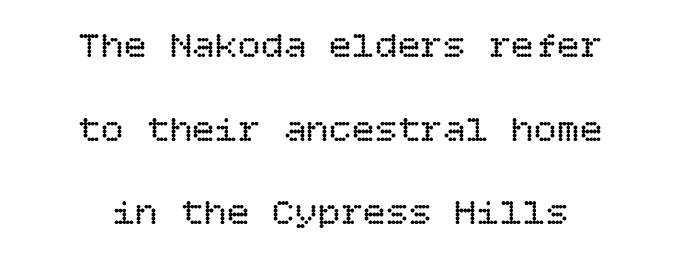
Characters remain perfectly vertical along every line. Notice how the passage keeps no hard edge, just a central spine. Bold? No — there's no thickening of the strokes. Observe the ordinary spacing: letters are neighbours, not strangers.
